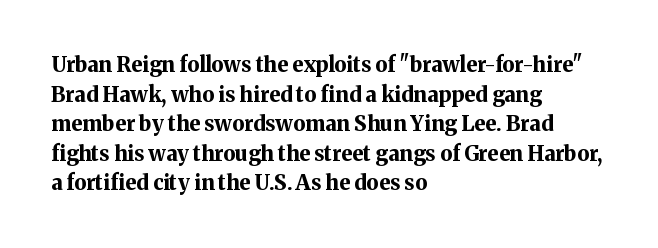
The vertical gap from one line to the next is medium. Beneath every word, the page is bare. Nothing unusual about the tracking: characters are spaced as the font intends. Its strokes are broad and dark, the hallmark of bold type. This sample uses an upright cut, with every glyph sitting square on the baseline. If you drew a ruler down the left edge, every line would touch it.
